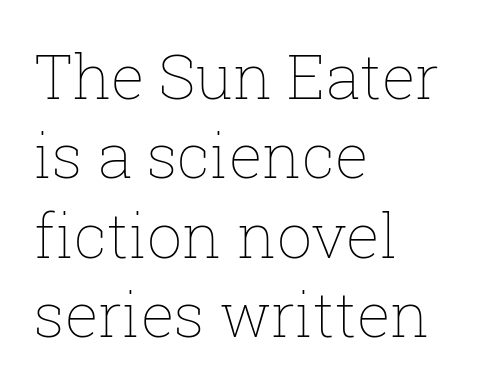
The image shows 62 px thin type, upright; set left-aligned, normal line spacing (1.28x), normal letter spacing, not underlined; low stroke contrast and a medium x-height.
